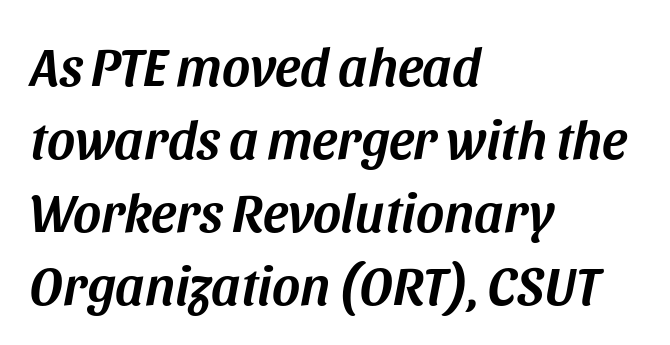
The space between consecutive lines is moderate. This sample has the flowing, uneven cadence of proportional lettering. Caption: standard tracking, unaltered. The rag falls on the right side of this text block. Any mark beneath the type? The region is blank.
